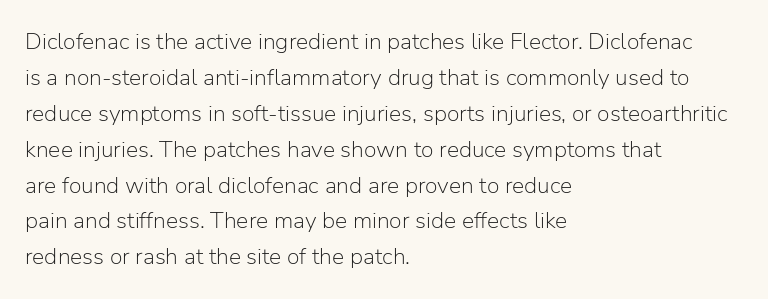
The image shows 23 px text type, upright; set left-aligned, normal line spacing (1.56x), normal letter spacing, not underlined.
